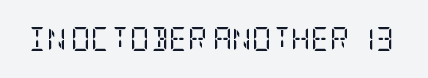
Q: Is the text bold? A: No.
Q: Is the text italic (slanted)? A: No, it is upright.
Q: Is the text underlined? A: No.
Q: Is the spacing between letters normal or unusually wide? A: Normal.
